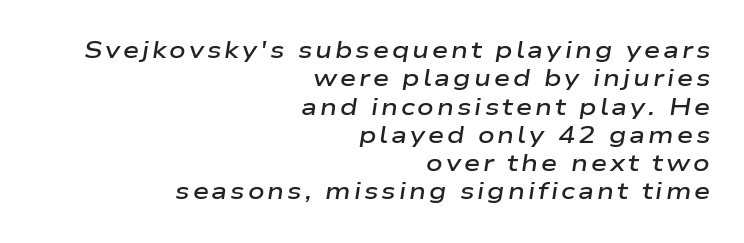
One-word summary of the alignment: right. A bit beefed up — I'd call it semibold rather than bold. The strip under each line holds only bare page. Emphasis-style slanted type is in use.
